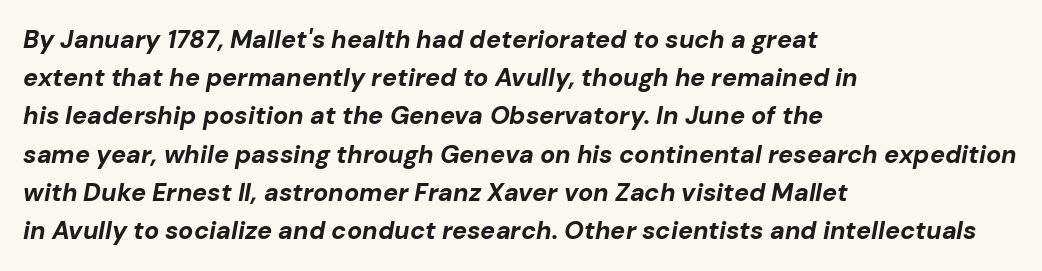
{"italic": "yes", "lean": "right", "slant_degrees": 10, "bold": "yes", "underline": "no", "align": "left", "line_spacing": "normal", "line_spacing_ratio": 1.53, "letter_spacing": "normal", "letter_spacing_em": 0.0, "glyph_px": 25}
